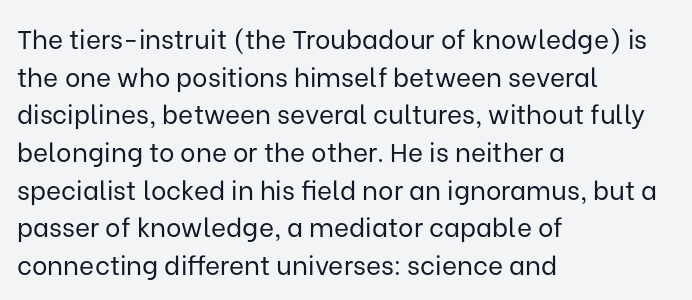
This sample is left-justified, so line endings fall wherever the words run out. Short note: letters normally spaced. These lines were composed using upright roman letters. Nothing heavy about these letters — not bold at all. The glyphs are unaccompanied by any horizontal stroke below them. Quick note: interline space is typical.
